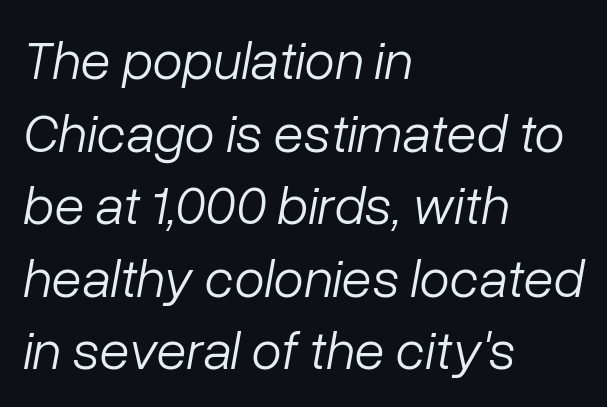
Q: Is the text bold? A: No.
Q: Is the text italic (slanted)? A: Yes, it leans right by about 10 degrees.
Q: Is the text underlined? A: No.
Q: How is the paragraph aligned? A: Left-aligned.
Q: Is the spacing between letters normal or unusually wide? A: Normal.
Q: Is the spacing between lines tight, normal or loose? A: Normal.
Q: Width (condensed, normal, or wide)? A: Normal.
Q: Stroke contrast? A: Low.
Q: x-height? A: Medium.
Q: Monospaced? A: No.
